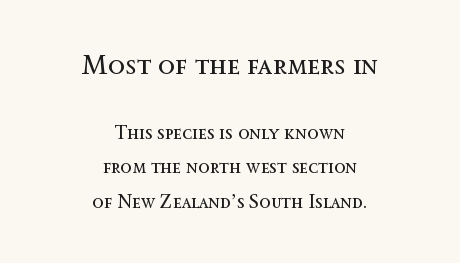
Q: Is the text bold? A: No.
Q: Is the text italic (slanted)? A: No, it is upright.
Q: Is the text underlined? A: No.
Q: How is the paragraph aligned? A: Centered.
Q: Is the spacing between letters normal or unusually wide? A: Normal.
Q: Which block of text is set in a larger size, the first (top) or the second (bottom)? A: The first (top) one.
Q: Width (condensed, normal, or wide)? A: Normal.
Q: x-height? A: Medium.
Q: Monospaced? A: No.
